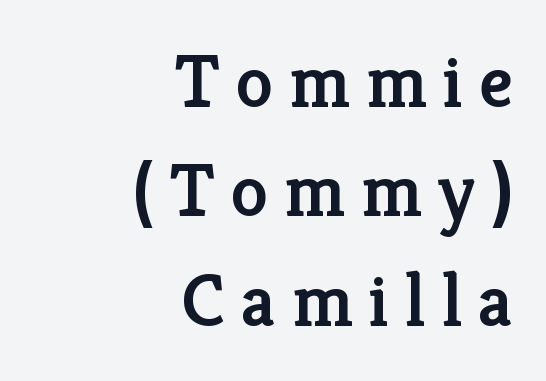
Q: Is the text bold? A: Semi-bold.
Q: Is the text italic (slanted)? A: No, it is upright.
Q: Is the typeface a serif or a sans-serif typeface? A: Serif.
Q: Is the text underlined? A: No.
Q: How is the paragraph aligned? A: Right-aligned.
Q: Is the spacing between letters normal or unusually wide? A: Unusually wide.
Q: Is the spacing between lines tight, normal or loose? A: Normal.
Q: Width (condensed, normal, or wide)? A: Normal.
Q: Stroke contrast? A: Low.
Q: x-height? A: Medium.
Q: Monospaced? A: No.
